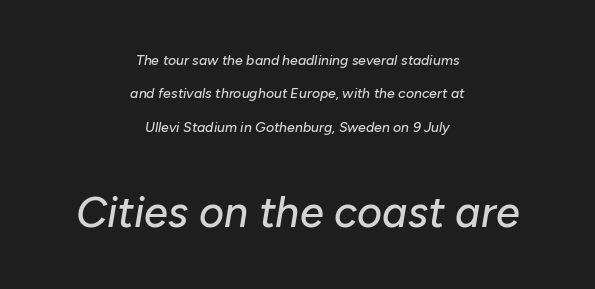
Rendered with sloped, italic letterforms. In CSS terms this would be text-align: center. Varying glyph widths throughout — classic text-font behaviour. Look at the glyph heights: the lower group is clearly the bigger setting.
